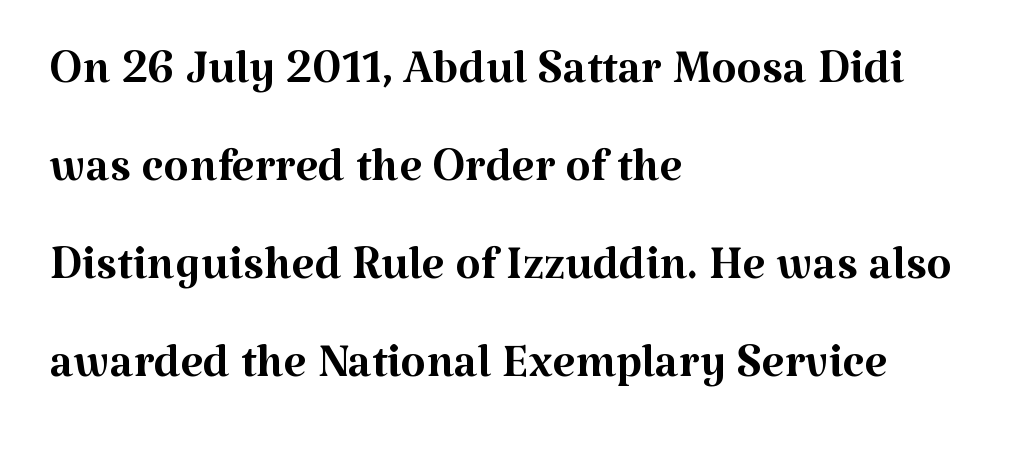
Just letters on the line, the space beneath them empty. A student would call this left alignment; a typographer would say flush left, rag right. The rendering uses natural spacing where letterforms have individual widths. Characters follow at the spacing the type designer built in. Is there any slant? The stems are plumb. Regarding serifs, this sample has them.
